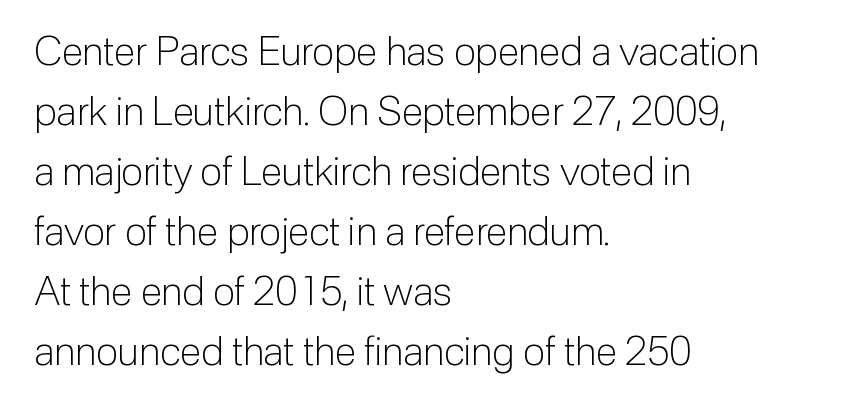
{"serif": "no", "italic": "no", "bold": "no", "weight": "light", "width": "normal", "stroke_contrast": "low", "x_height": "medium", "monospaced": "no", "underline": "no", "align": "left", "line_spacing": "normal", "line_spacing_ratio": 1.5, "letter_spacing": "normal", "letter_spacing_em": 0.0, "glyph_px": 40}
